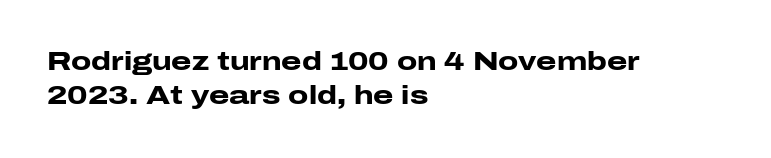
Words appear dense and cohesive because spacing is normal. Typeset ragged right — the left edge is the straight one. This sample keeps an unexceptional amount of space between lines. A clean baseline with only descenders dipping below it. Notice how thick the strokes are: this is what a full bold looks like. This is the regular roman posture of the typeface.
